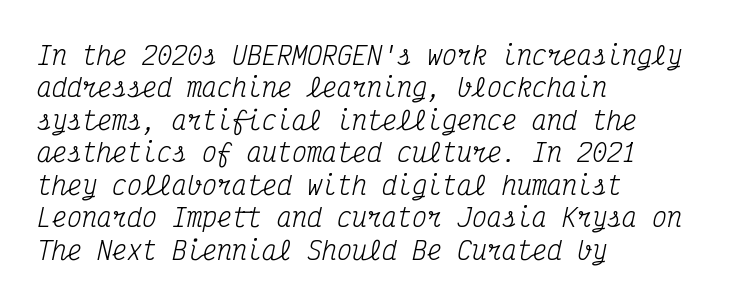
The image shows 25 px text type, italic (leaning right); set left-aligned, normal line spacing (1.3x), normal letter spacing, not underlined.
